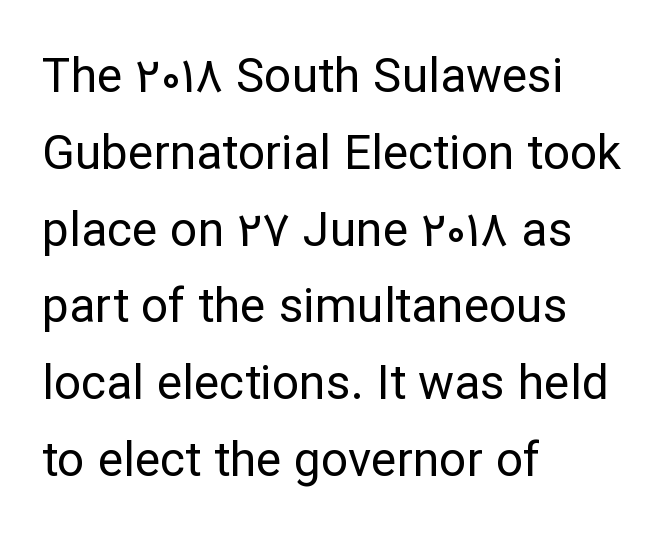
Weight: regular or lighter. Notice how the passage keeps a crisp vertical edge on the left only. Does extra space separate the letters? No, they use regular spacing. Regarding serifs, this sample does without them.
